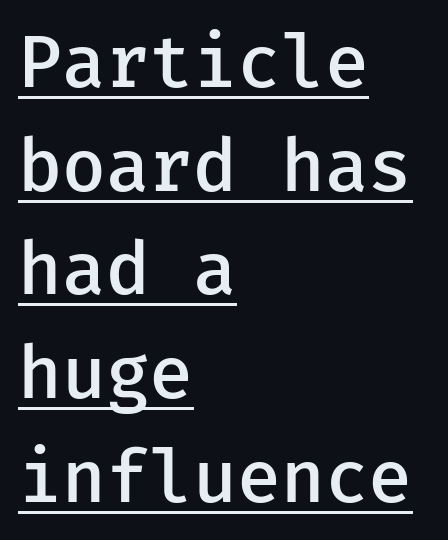
Is the block centered? No — it sits flush against the left margin. The letterforms sit shoulder to shoulder at normal distance. These lines carry some extra weight — a demibold, not a full bold. Rows of type keep a routine distance in the vertical direction. The specimen reads as upright at a glance. Look at the bottom of the vertical strokes: they stop flat, with no serifs.
